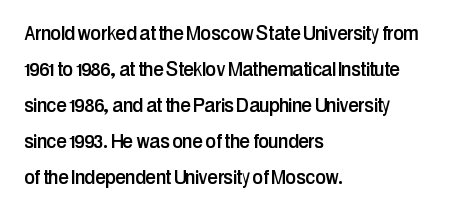
{"italic": "no", "underline": "no", "align": "left", "line_spacing": "normal", "line_spacing_ratio": 1.5, "letter_spacing": "normal", "letter_spacing_em": 0.0, "glyph_px": 24}
